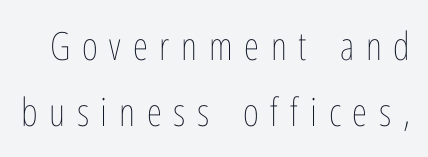
The image shows 39 px thin, condensed type, upright; set normal line spacing (1.7x), unusually wide letter spacing (+0.3 em), not underlined; low stroke contrast and a medium x-height.
